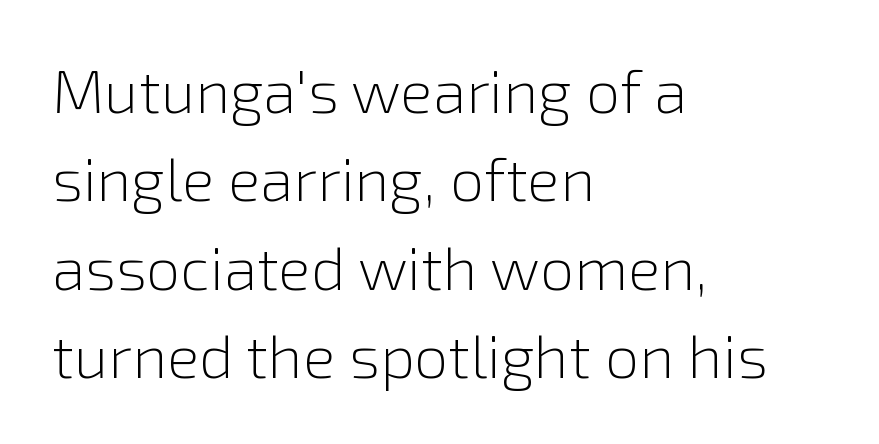
The image shows 61 px light sans-serif type, upright; set left-aligned, normal line spacing (1.45x), normal letter spacing, not underlined; a medium x-height.
